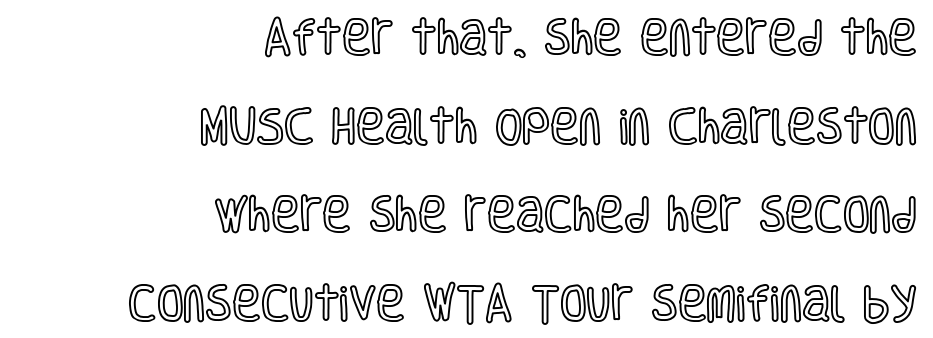
{"italic": "no", "width": "condensed", "x_height": "large", "monospaced": "no", "underline": "no", "align": "right", "line_spacing": "loose", "line_spacing_ratio": 2.27, "letter_spacing": "normal", "letter_spacing_em": 0.0, "glyph_px": 39}
